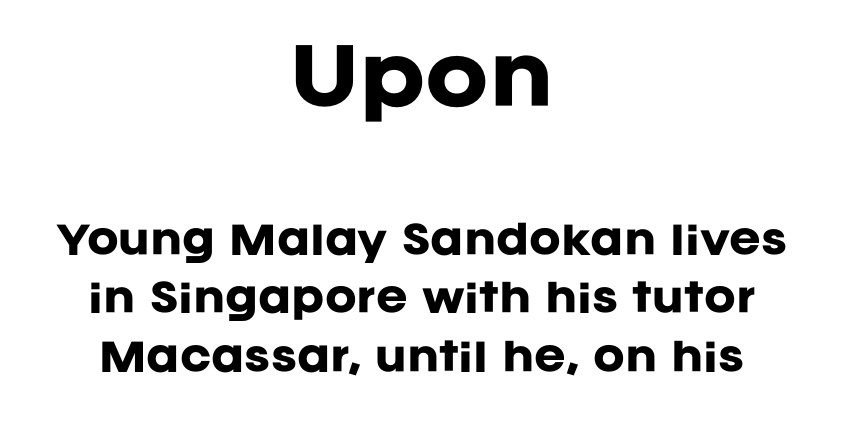
Q: Is the text bold? A: Yes.
Q: Is the text italic (slanted)? A: No, it is upright.
Q: Is the typeface a serif or a sans-serif typeface? A: Sans-serif.
Q: Is the text underlined? A: No.
Q: How is the paragraph aligned? A: Centered.
Q: Is the spacing between letters normal or unusually wide? A: Normal.
Q: Is the spacing between lines tight, normal or loose? A: Normal.
Q: Which block of text is set in a larger size, the first (top) or the second (bottom)? A: The first (top) one.
Q: Width (condensed, normal, or wide)? A: Normal.
Q: Stroke contrast? A: Low.
Q: x-height? A: Large.
Q: Monospaced? A: No.
